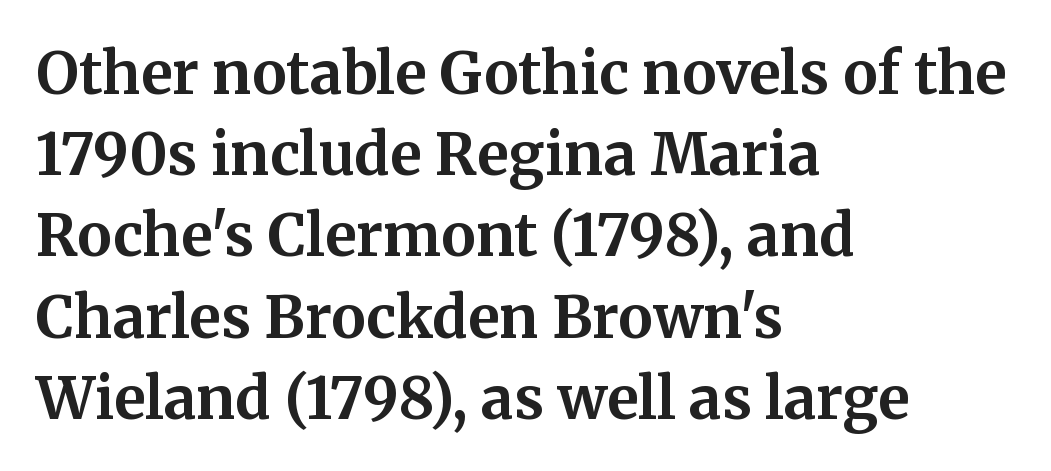
The image shows 58 px bold serif type, upright; set left-aligned, normal line spacing (1.4x), normal letter spacing, not underlined; medium stroke contrast and a medium x-height.
